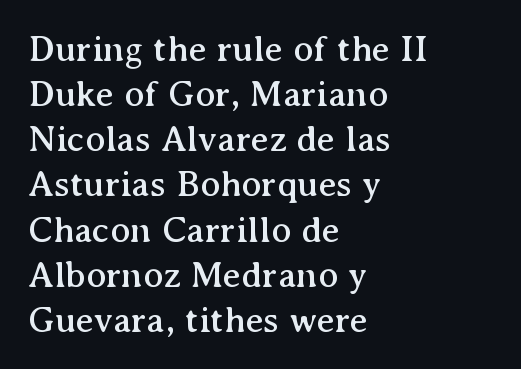
What stands out about the letter spacing? Nothing — it is the standard amount. You can tell it's not italic because the verticals are truly vertical. The face used here is proportionally spaced, like ordinary book or web type. Teacher's note: observe the even left margin — that is flush-left alignment. The words here are not underlined.
